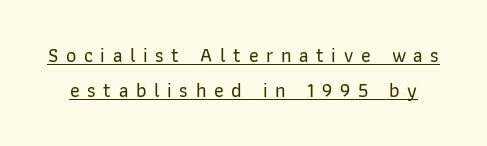
Q: Is the text italic (slanted)? A: No, it is upright.
Q: Is the text underlined? A: Yes.
Q: Is the spacing between letters normal or unusually wide? A: Unusually wide.
